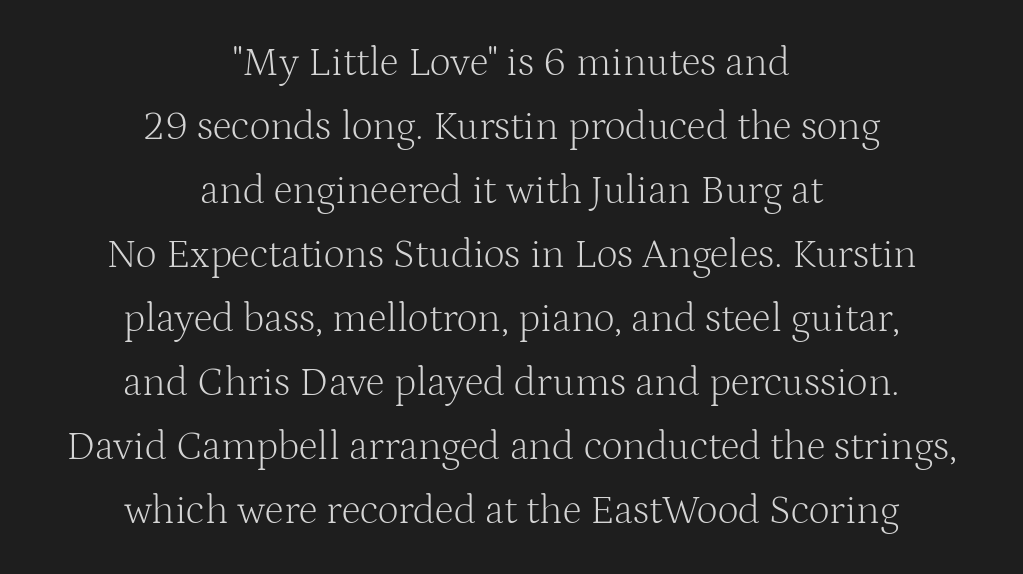
{"serif": "yes", "italic": "no", "bold": "no", "weight": "light", "width": "normal", "stroke_contrast": "medium", "x_height": "medium", "monospaced": "no", "underline": "no", "align": "center", "line_spacing": "normal", "line_spacing_ratio": 1.56, "letter_spacing": "normal", "letter_spacing_em": 0.0, "glyph_px": 41}
